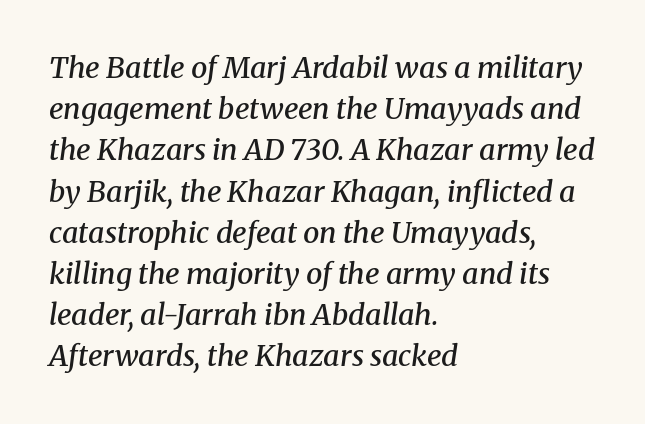
{"serif": "yes", "italic": "yes", "lean": "right", "slant_degrees": 8, "bold": "semi", "weight": "semibold", "width": "normal", "stroke_contrast": "medium", "x_height": "medium", "monospaced": "no", "underline": "no", "align": "left", "line_spacing": "normal", "line_spacing_ratio": 1.42, "letter_spacing": "normal", "letter_spacing_em": 0.0, "glyph_px": 29}
